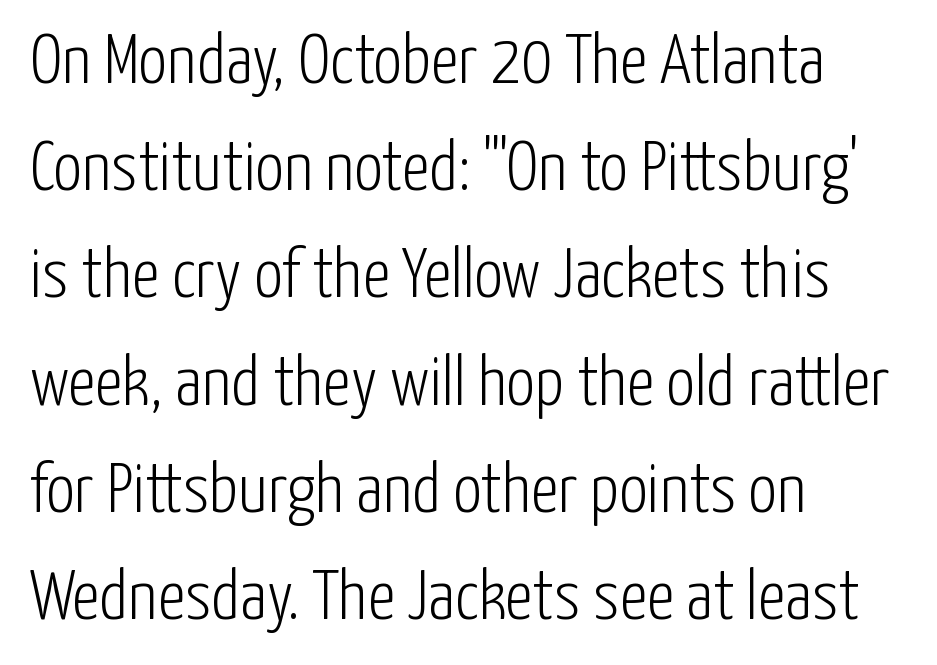
{"serif": "no", "italic": "no", "bold": "no", "weight": "light", "width": "condensed", "stroke_contrast": "low", "x_height": "medium", "monospaced": "no", "underline": "no", "align": "left", "line_spacing": "normal", "line_spacing_ratio": 1.51, "letter_spacing": "normal", "letter_spacing_em": 0.0, "glyph_px": 71}
